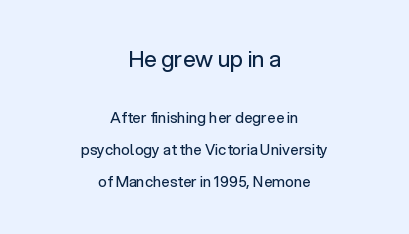
Q: Is the text bold? A: No.
Q: Is the text italic (slanted)? A: No, it is upright.
Q: Is the text underlined? A: No.
Q: How is the paragraph aligned? A: Centered.
Q: Is the spacing between letters normal or unusually wide? A: Normal.
Q: Is the spacing between lines tight, normal or loose? A: Loose.
Q: Which block of text is set in a larger size, the first (top) or the second (bottom)? A: The first (top) one.
